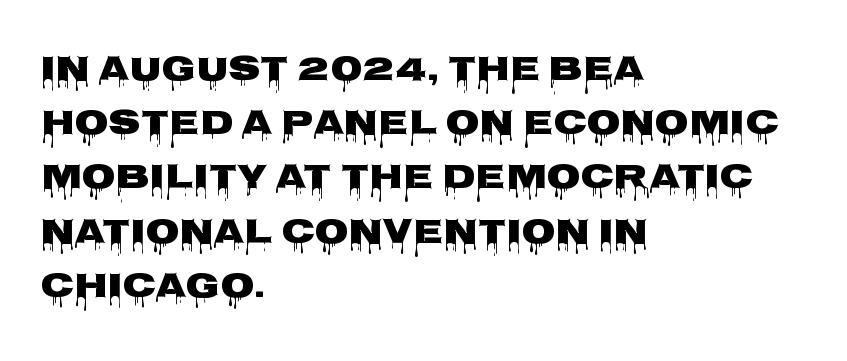
The image shows 35 px wide sans-serif type, upright; set left-aligned, normal line spacing (1.55x), normal letter spacing, not underlined; low stroke contrast and a large x-height.
